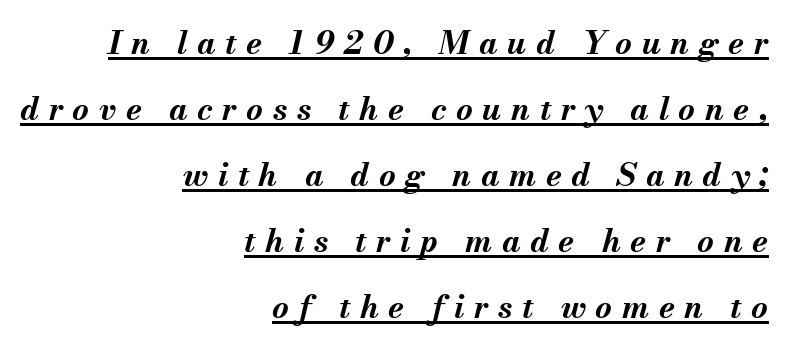
Q: Is the text bold? A: Yes.
Q: Is the text italic (slanted)? A: Yes, it leans right by about 13 degrees.
Q: Is the text underlined? A: Yes.
Q: How is the paragraph aligned? A: Right-aligned.
Q: Is the spacing between letters normal or unusually wide? A: Unusually wide.
Q: Is the spacing between lines tight, normal or loose? A: Loose.
Q: Width (condensed, normal, or wide)? A: Normal.
Q: Stroke contrast? A: Medium.
Q: x-height? A: Small.
Q: Monospaced? A: No.
